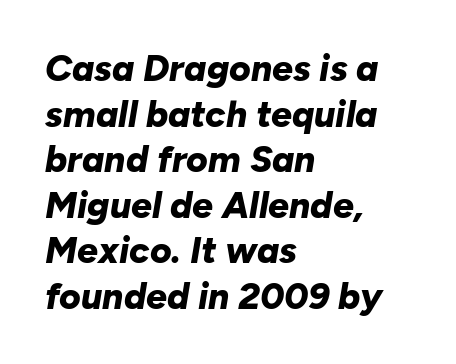
The image shows 37 px bold type, italic (leaning right); set left-aligned, line spacing 1.23x, normal letter spacing, not underlined; low stroke contrast and a medium x-height.
